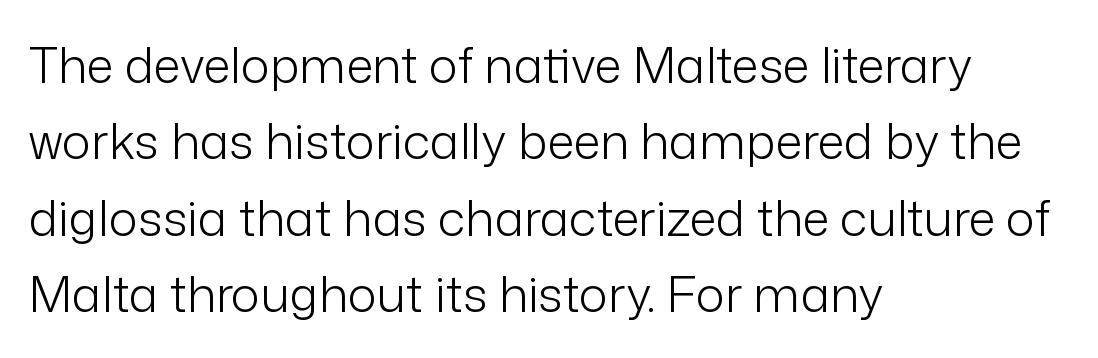
Q: Is the text bold? A: No.
Q: Is the text italic (slanted)? A: No, it is upright.
Q: Is the typeface a serif or a sans-serif typeface? A: Sans-serif.
Q: Is the text underlined? A: No.
Q: How is the paragraph aligned? A: Left-aligned.
Q: Is the spacing between letters normal or unusually wide? A: Normal.
Q: Is the spacing between lines tight, normal or loose? A: Normal.
Q: Width (condensed, normal, or wide)? A: Normal.
Q: Stroke contrast? A: Low.
Q: x-height? A: Medium.
Q: Monospaced? A: No.
